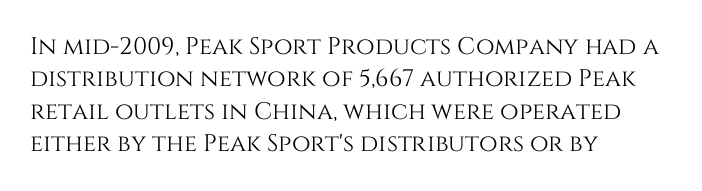
Glyph-to-glyph distance matches everyday printed text. Teacher's note: observe the even left margin — that is flush-left alignment. Type without underlining. This sample keeps an unexceptional amount of space between lines. This is roman type, the default non-slanted kind.
